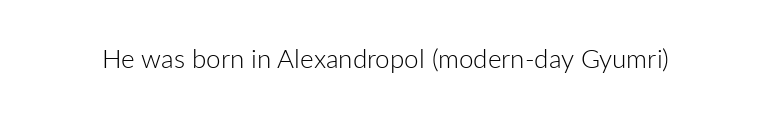
A roman cut, with each character standing at attention. Decoration check: the copy has no underline. The gaps between neighbouring characters are ordinary and unremarkable. Bold? No — there's no thickening of the strokes.
